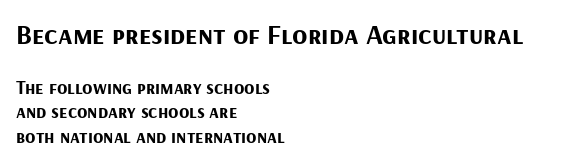
Q: Is the text bold? A: Yes.
Q: Is the text italic (slanted)? A: No, it is upright.
Q: Is the typeface a serif or a sans-serif typeface? A: Sans-serif.
Q: Is the text underlined? A: No.
Q: How is the paragraph aligned? A: Left-aligned.
Q: Is the spacing between letters normal or unusually wide? A: Normal.
Q: Is the spacing between lines tight, normal or loose? A: Normal.
Q: Which block of text is set in a larger size, the first (top) or the second (bottom)? A: The first (top) one.
Q: Width (condensed, normal, or wide)? A: Normal.
Q: Stroke contrast? A: Medium.
Q: x-height? A: Medium.
Q: Monospaced? A: No.
